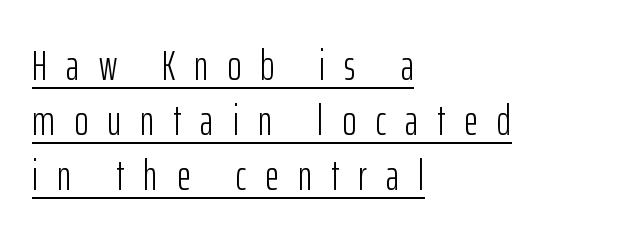
The image shows 42 px light, condensed sans-serif type, upright; set left-aligned, normal line spacing (1.31x), unusually wide letter spacing (+0.46 em), underlined; low stroke contrast and a medium x-height.
